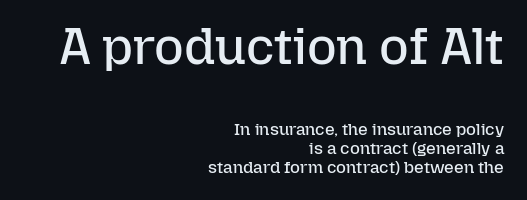
Each word holds together tightly as a unit, with standard inter-letter gaps. The paragraph has a hard right edge and a soft left edge. Whoever set this made the first block the dominant, larger element. Weight: not bold — regular or lighter. What's the leading like? Squeezed, with rows nearly overlapping.
